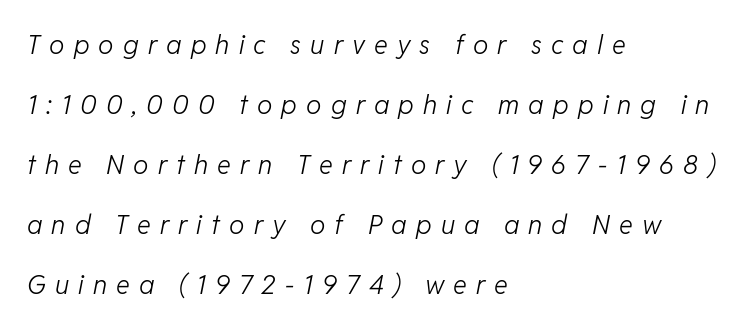
{"italic": "yes", "lean": "right", "slant_degrees": 11, "bold": "no", "underline": "no", "align": "left", "line_spacing": "loose", "line_spacing_ratio": 2.31, "letter_spacing": "wide", "letter_spacing_em": 0.35, "glyph_px": 26}
